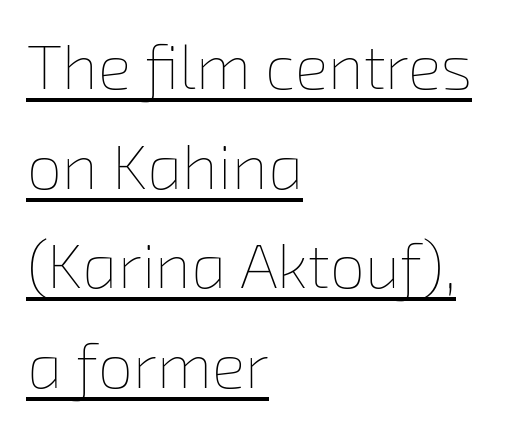
{"bold": "no", "weight": "thin", "width": "normal", "stroke_contrast": "low", "x_height": "medium", "monospaced": "no", "underline": "yes", "align": "left", "line_spacing": "normal", "line_spacing_ratio": 1.58, "letter_spacing": "normal", "letter_spacing_em": 0.0, "glyph_px": 63}
